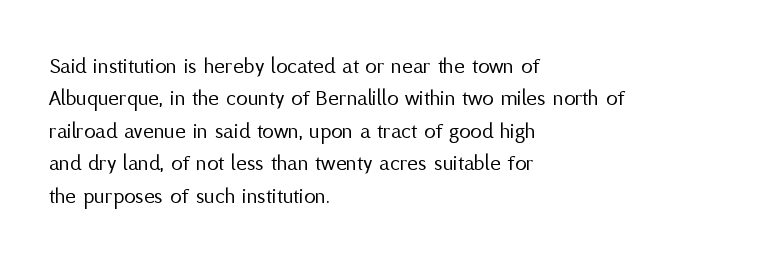
The image shows 23 px text type, upright; set left-aligned, normal line spacing (1.41x), normal letter spacing, not underlined.
